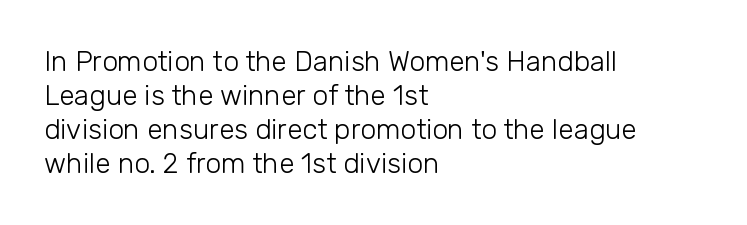
Q: Is the text bold? A: No.
Q: Is the text italic (slanted)? A: No, it is upright.
Q: Is the typeface a serif or a sans-serif typeface? A: Sans-serif.
Q: Is the text underlined? A: No.
Q: How is the paragraph aligned? A: Left-aligned.
Q: Is the spacing between letters normal or unusually wide? A: Normal.
Q: Width (condensed, normal, or wide)? A: Normal.
Q: Stroke contrast? A: Low.
Q: x-height? A: Medium.
Q: Monospaced? A: No.
